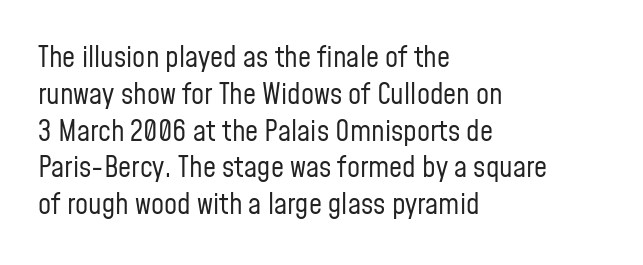
The image shows 29 px regular-weight, condensed sans-serif type, upright; set left-aligned, normal line spacing (1.27x), normal letter spacing, not underlined; low stroke contrast and a medium x-height.
